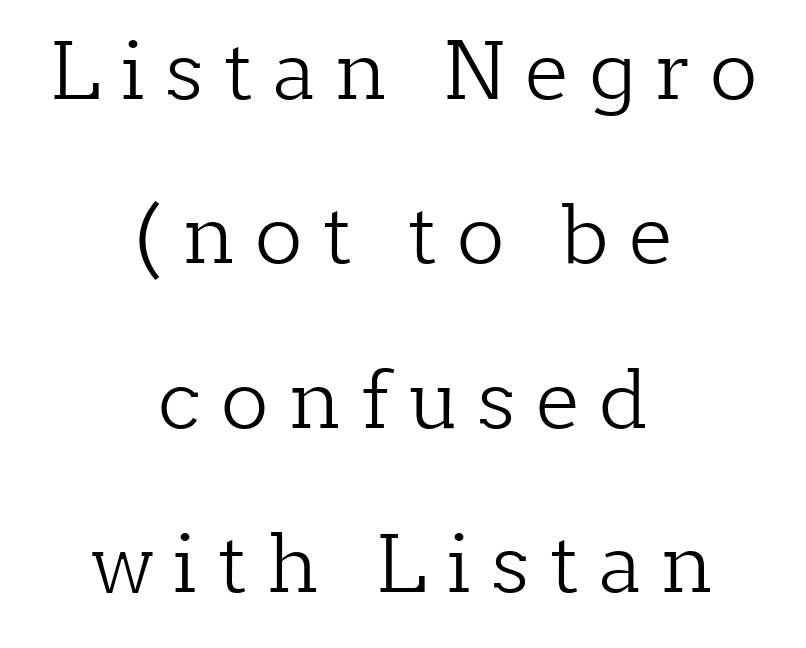
Q: Is the text bold? A: No.
Q: Is the text italic (slanted)? A: No, it is upright.
Q: Is the typeface a serif or a sans-serif typeface? A: Serif.
Q: Is the text underlined? A: No.
Q: How is the paragraph aligned? A: Centered.
Q: Is the spacing between letters normal or unusually wide? A: Unusually wide.
Q: Is the spacing between lines tight, normal or loose? A: Loose.
Q: Width (condensed, normal, or wide)? A: Normal.
Q: Stroke contrast? A: Low.
Q: x-height? A: Medium.
Q: Monospaced? A: No.
